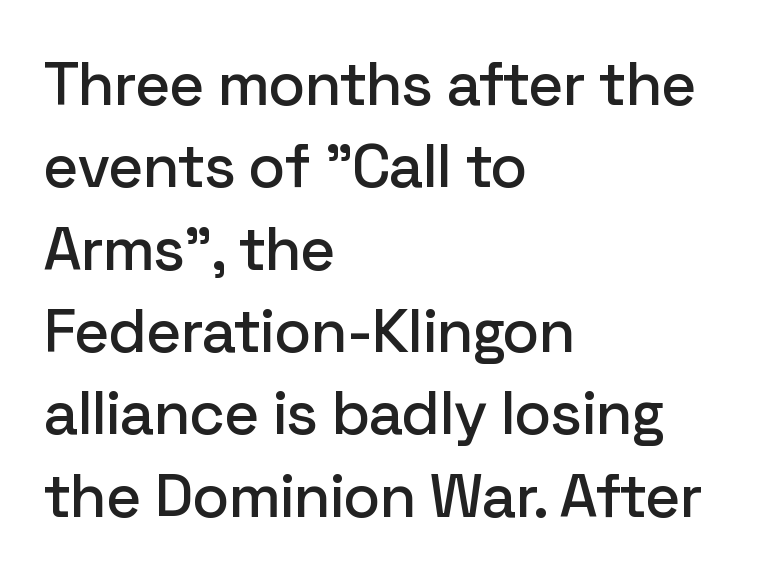
The line texture is even and compact thanks to regular tracking. Spacing verdict: proportional, widths tailored to each character. Short and long lines alike share a common starting point at left. Nope, not italic — everything's standing straight. This sample uses a sans-serif face.
